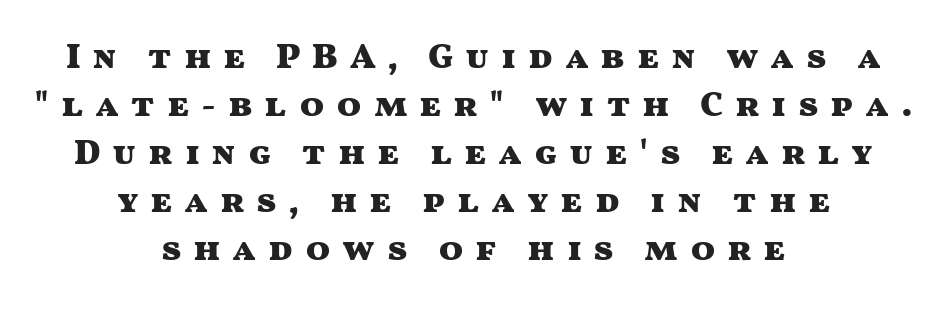
The image shows 36 px heavy, wide sans-serif type, upright; set centered, normal line spacing (1.33x), unusually wide letter spacing (+0.32 em), not underlined; medium stroke contrast and a medium x-height.
